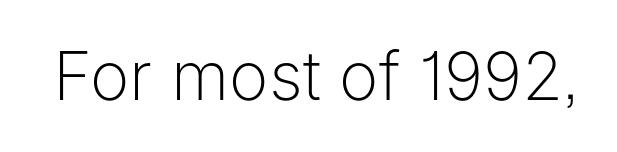
The image shows 67 px light sans-serif type, upright; set normal letter spacing, not underlined; low stroke contrast and a medium x-height.
